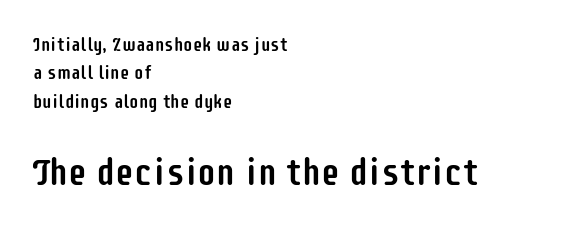
{"serif": "no", "italic": "no", "width": "condensed", "stroke_contrast": "low", "x_height": "large", "monospaced": "no", "underline": "no", "align": "left", "line_spacing": "normal", "line_spacing_ratio": 1.5, "letter_spacing": "normal", "letter_spacing_em": 0.0, "larger_block": "second", "size_ratio": 2.0, "glyph_px": 38}
